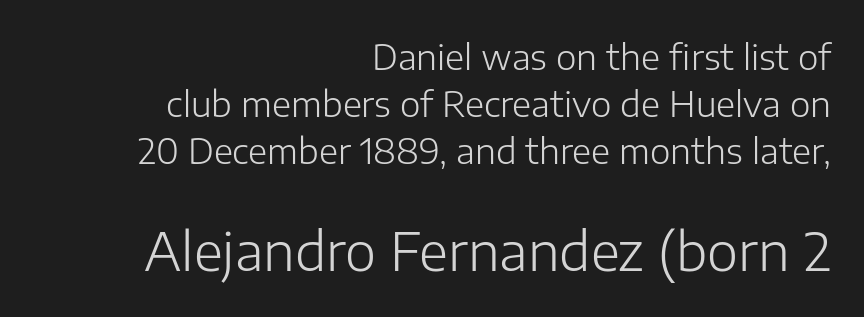
{"serif": "no", "italic": "no", "bold": "no", "weight": "light", "width": "normal", "stroke_contrast": "low", "x_height": "medium", "monospaced": "no", "underline": "no", "align": "right", "line_spacing": "normal", "line_spacing_ratio": 1.34, "letter_spacing": "normal", "letter_spacing_em": 0.0, "larger_block": "second", "size_ratio": 1.51, "glyph_px": 53}
